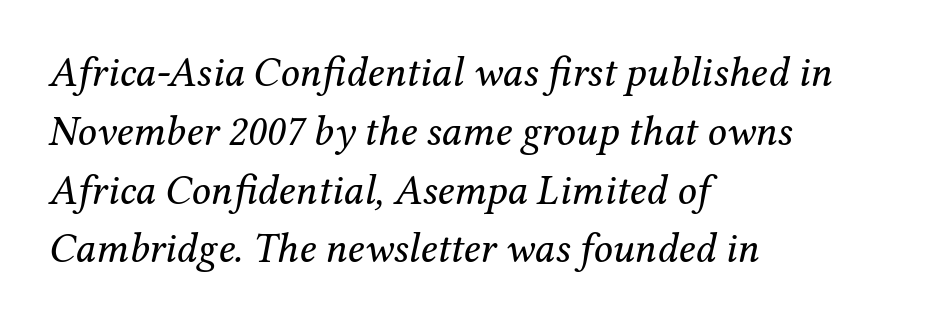
{"serif": "yes", "italic": "yes", "lean": "right", "slant_degrees": 12, "bold": "no", "weight": "regular", "width": "normal", "stroke_contrast": "medium", "x_height": "medium", "monospaced": "no", "underline": "no", "align": "left", "line_spacing": "normal", "line_spacing_ratio": 1.4, "letter_spacing": "normal", "letter_spacing_em": 0.0, "glyph_px": 42}
